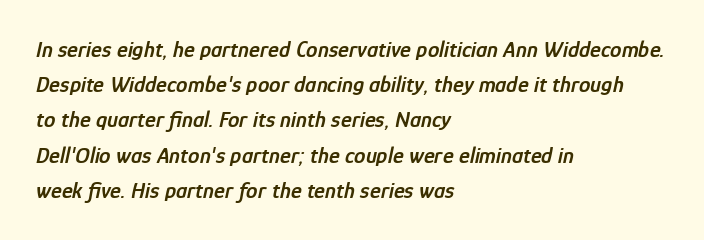
The image shows 23 px text type, italic (leaning right); set left-aligned, normal line spacing (1.53x), normal letter spacing, not underlined.
